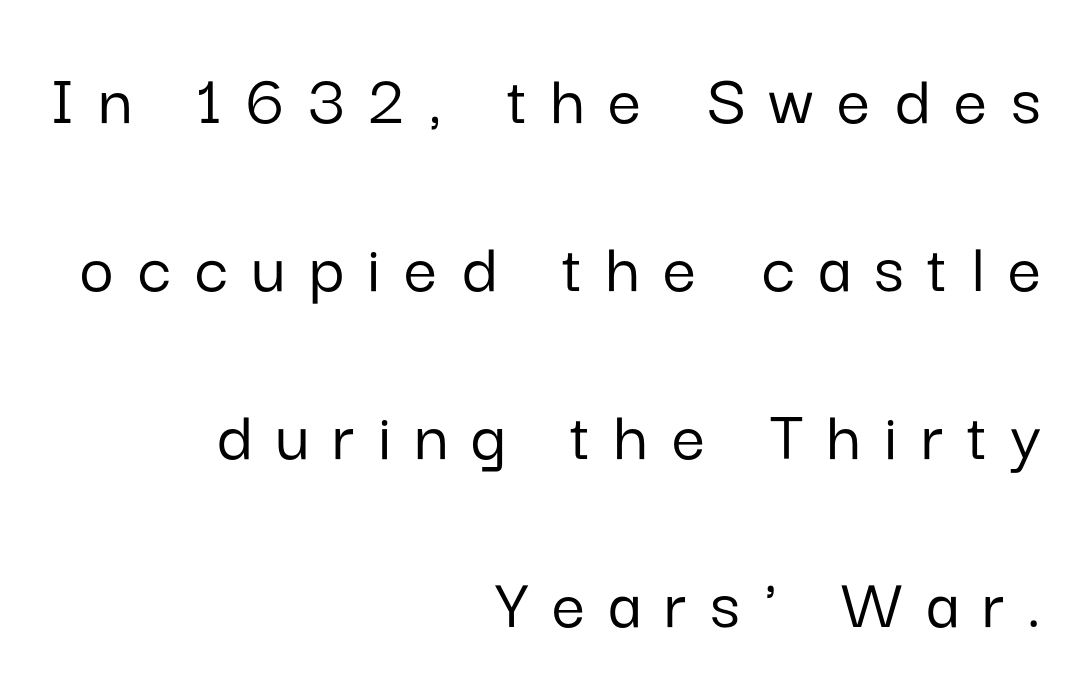
The image shows 74 px sans-serif type, upright; set right-aligned, loose line spacing (2.27x), unusually wide letter spacing (+0.32 em), not underlined; low stroke contrast and a medium x-height.
